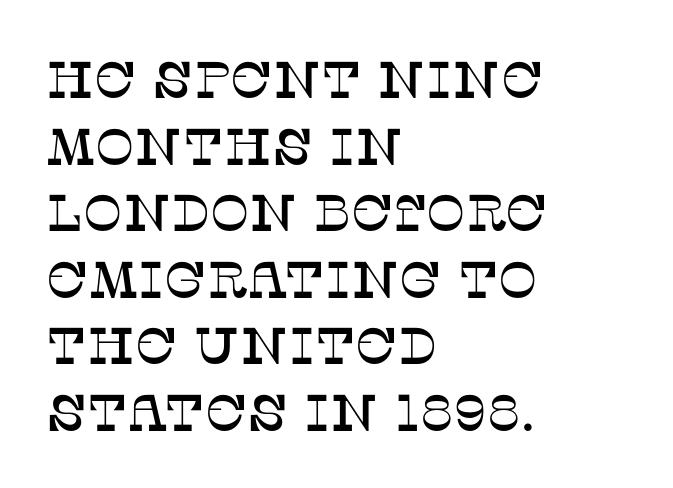
This is the regular roman posture of the typeface. You can tell from the footed stems that serif type was used. The setting favours the left margin, as ordinary paragraphs usually do. The rendering uses natural spacing where letterforms have individual widths.
